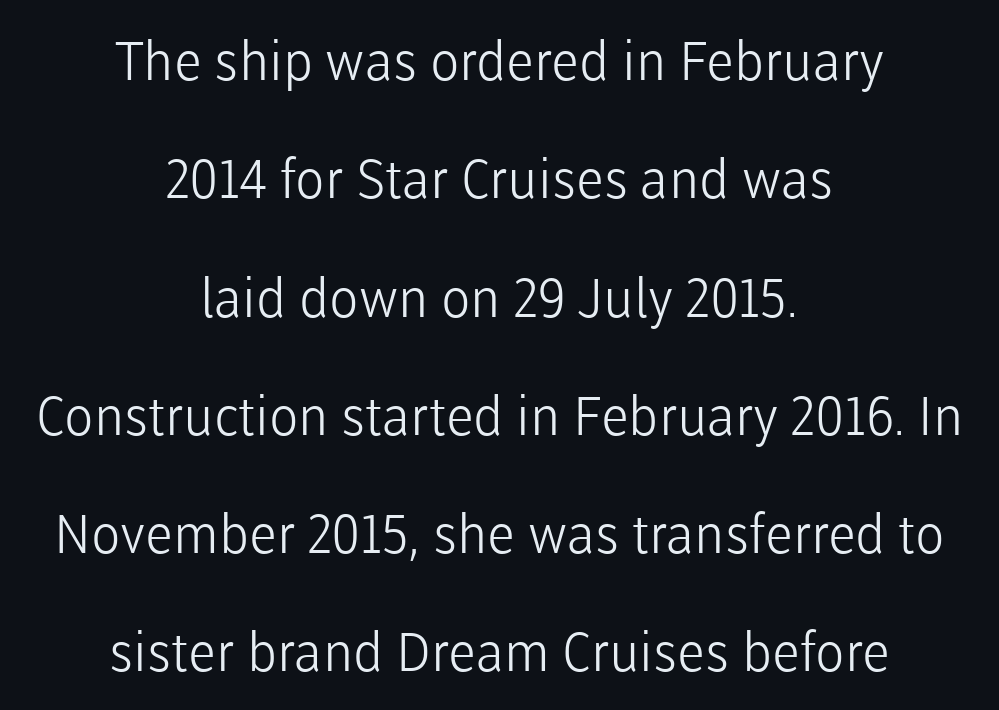
The image shows 54 px light sans-serif type, upright; set centered, loose line spacing (2.19x), normal letter spacing, not underlined; low stroke contrast and a medium x-height.
